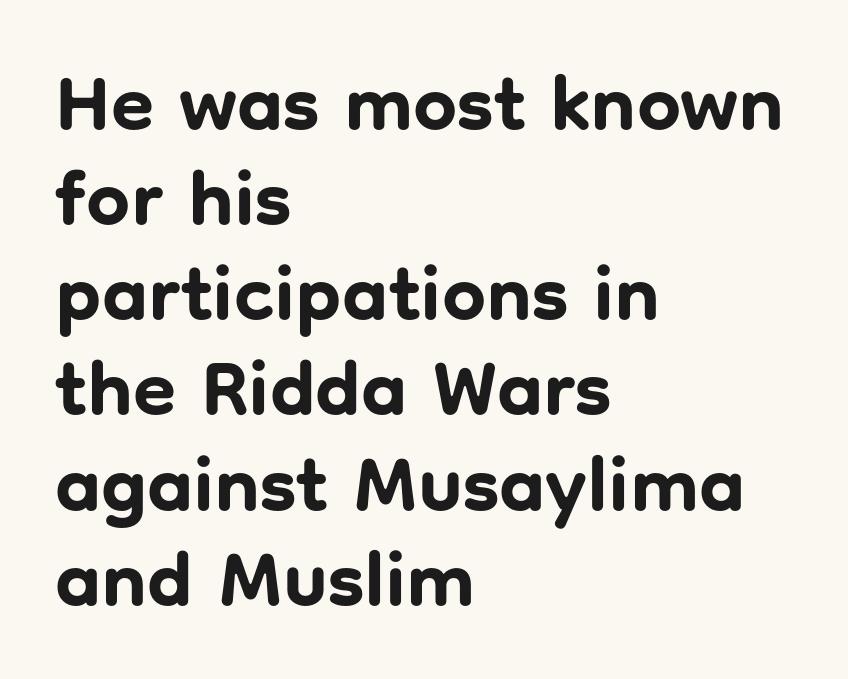
{"serif": "no", "italic": "no", "bold": "yes", "weight": "bold", "width": "normal", "stroke_contrast": "low", "x_height": "medium", "monospaced": "no", "underline": "no", "align": "left", "line_spacing_ratio": 1.22, "letter_spacing": "normal", "letter_spacing_em": 0.0, "glyph_px": 78}
